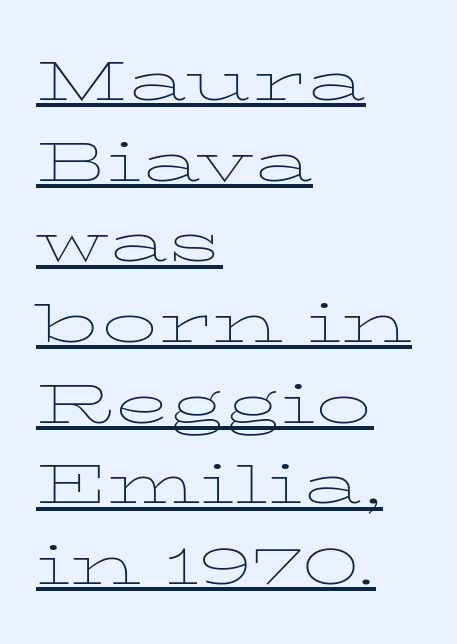
The image shows 56 px thin, wide serif type, upright; set left-aligned, normal line spacing (1.44x), normal letter spacing, underlined; low stroke contrast and a medium x-height.
